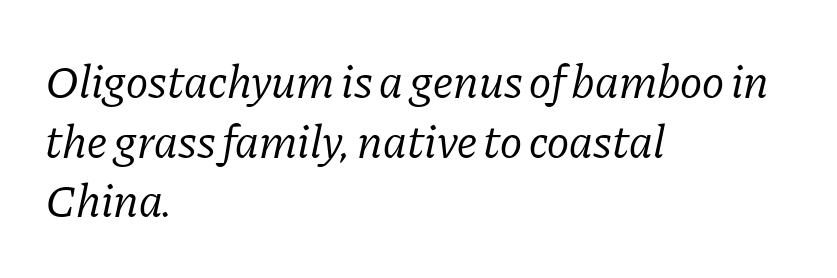
Q: Is the text bold? A: No.
Q: Is the text italic (slanted)? A: Yes, it leans right by about 11 degrees.
Q: Is the typeface a serif or a sans-serif typeface? A: Serif.
Q: Is the text underlined? A: No.
Q: How is the paragraph aligned? A: Left-aligned.
Q: Is the spacing between letters normal or unusually wide? A: Normal.
Q: Is the spacing between lines tight, normal or loose? A: Normal.
Q: Width (condensed, normal, or wide)? A: Normal.
Q: Stroke contrast? A: Low.
Q: x-height? A: Medium.
Q: Monospaced? A: No.
